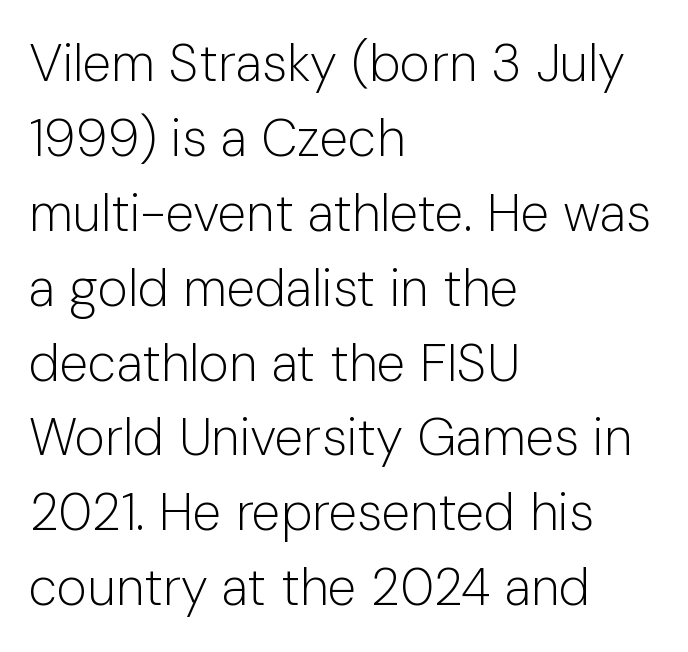
Q: Is the text bold? A: No.
Q: Is the text italic (slanted)? A: No, it is upright.
Q: Is the typeface a serif or a sans-serif typeface? A: Sans-serif.
Q: Is the text underlined? A: No.
Q: How is the paragraph aligned? A: Left-aligned.
Q: Is the spacing between letters normal or unusually wide? A: Normal.
Q: Is the spacing between lines tight, normal or loose? A: Normal.
Q: Width (condensed, normal, or wide)? A: Normal.
Q: Stroke contrast? A: Low.
Q: x-height? A: Medium.
Q: Monospaced? A: No.
